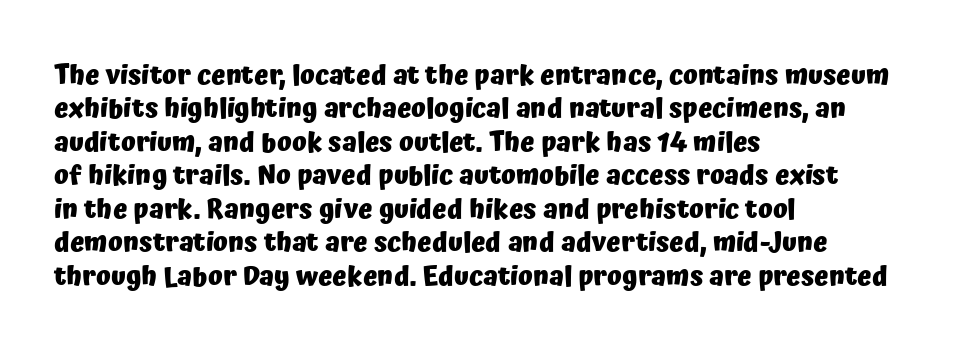
The image shows 27 px bold type, upright; set left-aligned, line spacing 1.24x, normal letter spacing, not underlined.
